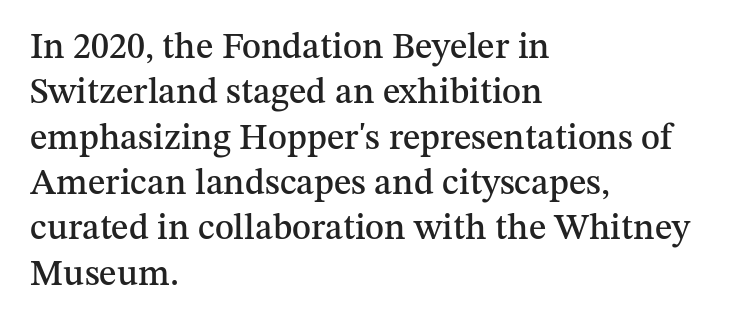
Q: Is the text italic (slanted)? A: No, it is upright.
Q: Is the typeface a serif or a sans-serif typeface? A: Serif.
Q: Is the text underlined? A: No.
Q: How is the paragraph aligned? A: Left-aligned.
Q: Is the spacing between letters normal or unusually wide? A: Normal.
Q: Is the spacing between lines tight, normal or loose? A: Normal.
Q: Width (condensed, normal, or wide)? A: Normal.
Q: Stroke contrast? A: Medium.
Q: x-height? A: Medium.
Q: Monospaced? A: No.
